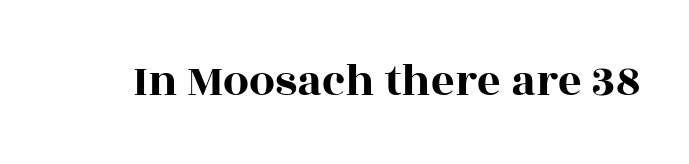
The image shows 46 px wide serif type, upright; set normal letter spacing, not underlined; a large x-height.
